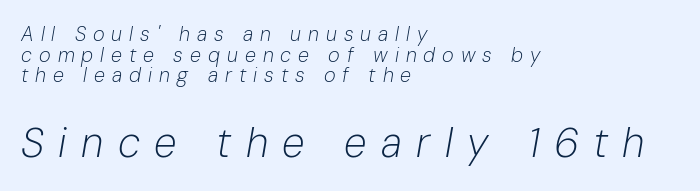
Designer's note — italics engaged. This rendering features lettering with no underline. In terms of letterspacing, this is a distinctly airy, spread setting. No chunkiness to these letters — they're not bold. Each new line begins almost immediately beneath the previous one.
